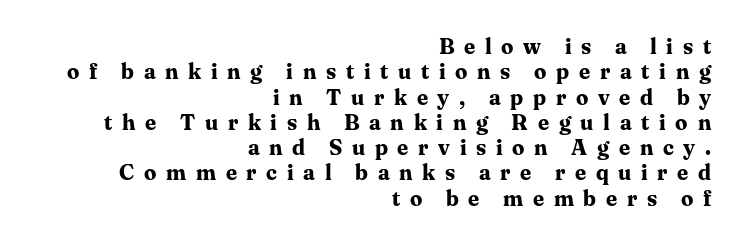
Q: Is the text bold? A: Yes.
Q: Is the text italic (slanted)? A: No, it is upright.
Q: Is the text underlined? A: No.
Q: How is the paragraph aligned? A: Right-aligned.
Q: Is the spacing between letters normal or unusually wide? A: Unusually wide.
Q: Is the spacing between lines tight, normal or loose? A: Tight.
